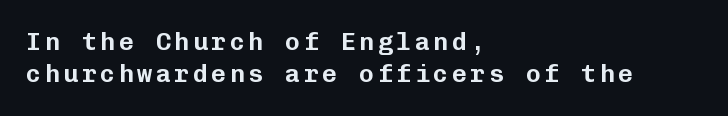
The image shows 25 px text type, upright; set left-aligned, normal line spacing (1.29x), not underlined.
